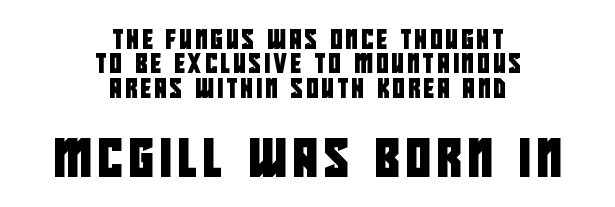
Q: Is the typeface a serif or a sans-serif typeface? A: Sans-serif.
Q: Is the text underlined? A: No.
Q: How is the paragraph aligned? A: Centered.
Q: Is the spacing between lines tight, normal or loose? A: Normal.
Q: Which block of text is set in a larger size, the first (top) or the second (bottom)? A: The second (bottom) one.
Q: Width (condensed, normal, or wide)? A: Condensed.
Q: Stroke contrast? A: Low.
Q: x-height? A: Large.
Q: Monospaced? A: No.
